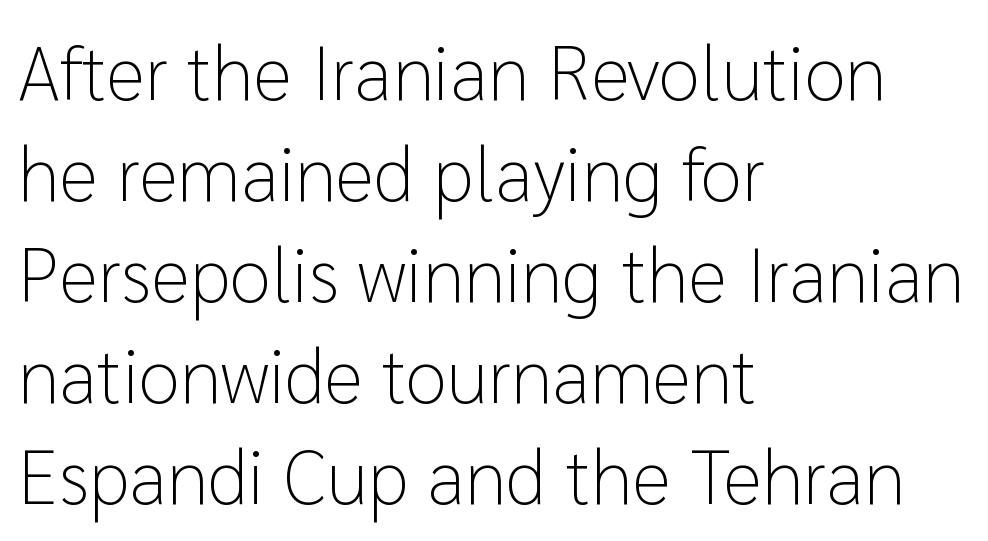
The setting favours the left margin, as ordinary paragraphs usually do. Tracking here is standard; glyphs follow each other at the usual distance. Think of a printed novel: that variable character pitch is what you see here. The designer left line spacing at the default. Caption: face not bold, strokes unweighted. The glyphs are unaccompanied by any horizontal stroke below them.
